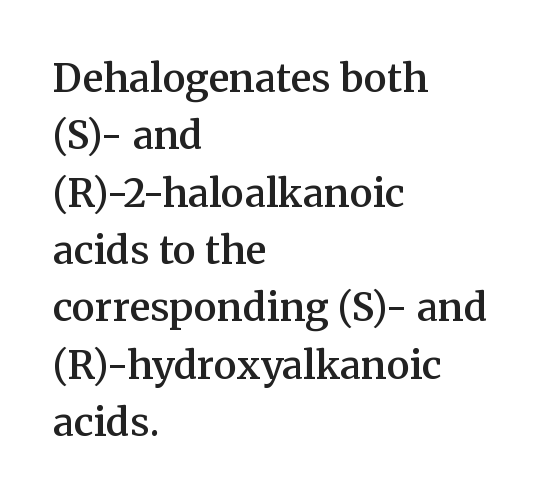
Clear beneath every line of the passage. What weight is shown? A semibold, between regular and bold. Do the characters align in a grid? No, the font is proportional. Yep, those are serifs on the letters. The letters stand straight up with perfectly vertical stems.
